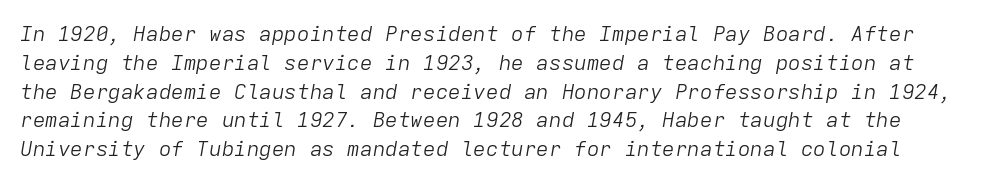
Q: Is the text bold? A: No.
Q: Is the text italic (slanted)? A: Yes, it leans right by about 9 degrees.
Q: Is the text underlined? A: No.
Q: Is the spacing between letters normal or unusually wide? A: Normal.
Q: Is the spacing between lines tight, normal or loose? A: Normal.
